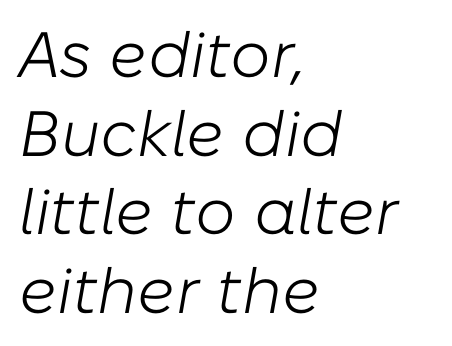
Q: Is the text bold? A: No.
Q: Is the text italic (slanted)? A: Yes, it leans right by about 10 degrees.
Q: Is the text underlined? A: No.
Q: How is the paragraph aligned? A: Left-aligned.
Q: Is the spacing between letters normal or unusually wide? A: Normal.
Q: Width (condensed, normal, or wide)? A: Normal.
Q: Stroke contrast? A: Low.
Q: x-height? A: Medium.
Q: Monospaced? A: No.
